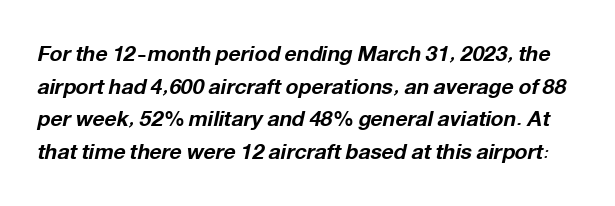
Check under the words: just untouched page. Students, observe: this is what conventionally led text looks like. A typesetter would mark this as italic. Tracking value appears to be zero — textbook default spacing. The passage shown is emphatically bold.
